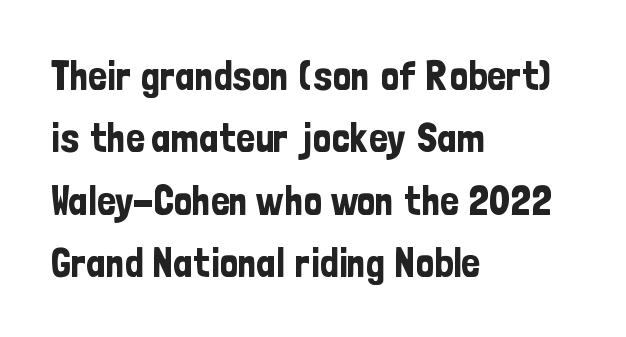
Q: Is the text italic (slanted)? A: No, it is upright.
Q: Is the typeface a serif or a sans-serif typeface? A: Sans-serif.
Q: Is the text underlined? A: No.
Q: How is the paragraph aligned? A: Left-aligned.
Q: Is the spacing between letters normal or unusually wide? A: Normal.
Q: Is the spacing between lines tight, normal or loose? A: Normal.
Q: Width (condensed, normal, or wide)? A: Condensed.
Q: Stroke contrast? A: Low.
Q: x-height? A: Medium.
Q: Monospaced? A: No.
